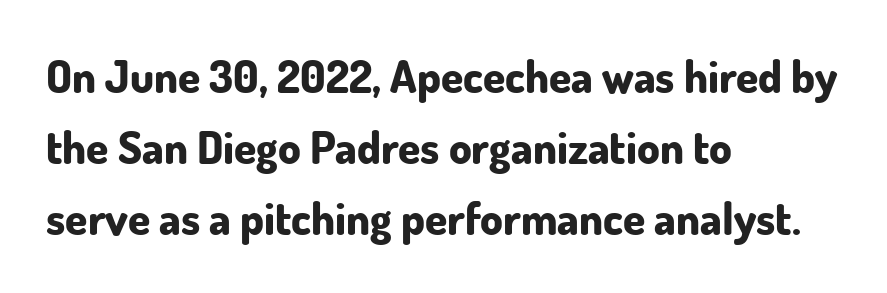
The glyphs are unaccompanied by any horizontal stroke below them. The gaps between neighbouring characters are ordinary and unremarkable. The vertical gap from one line to the next is medium. Serif or sans? Sans — the stroke terminals are bare.
